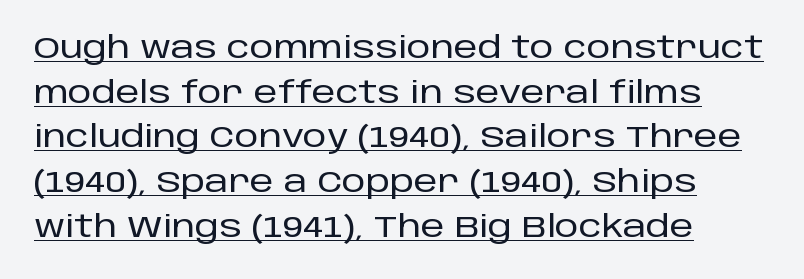
Q: Is the text italic (slanted)? A: No, it is upright.
Q: Is the typeface a serif or a sans-serif typeface? A: Sans-serif.
Q: Is the text underlined? A: Yes.
Q: How is the paragraph aligned? A: Left-aligned.
Q: Is the spacing between letters normal or unusually wide? A: Normal.
Q: Is the spacing between lines tight, normal or loose? A: Normal.
Q: Width (condensed, normal, or wide)? A: Normal.
Q: Stroke contrast? A: Low.
Q: x-height? A: Large.
Q: Monospaced? A: No.
